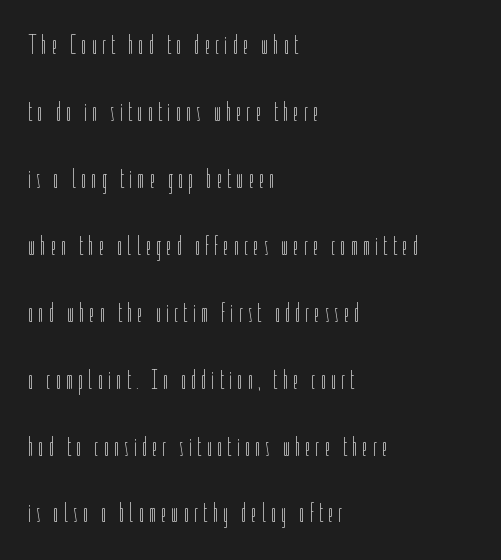
Q: Is the text bold? A: No.
Q: Is the text italic (slanted)? A: No, it is upright.
Q: Is the text underlined? A: No.
Q: How is the paragraph aligned? A: Left-aligned.
Q: Is the spacing between lines tight, normal or loose? A: Loose.
Q: Width (condensed, normal, or wide)? A: Condensed.
Q: Stroke contrast? A: Low.
Q: x-height? A: Medium.
Q: Monospaced? A: No.
